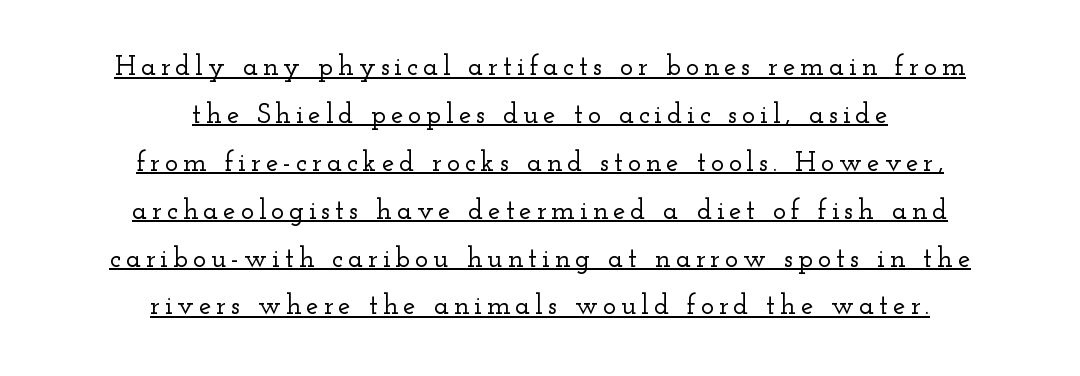
The image shows 28 px wide serif type, upright; set centered, line spacing 1.71x, underlined; low stroke contrast and a small x-height.
